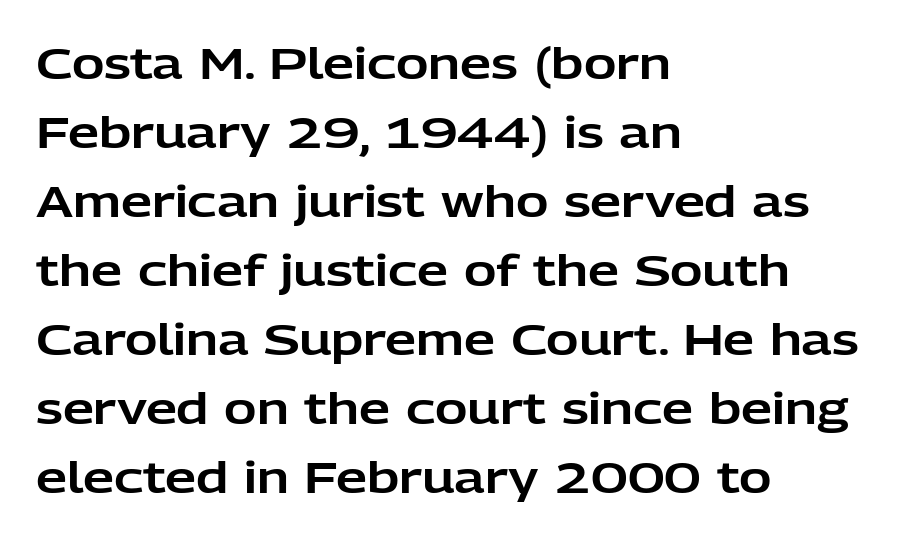
Q: Is the text italic (slanted)? A: No, it is upright.
Q: Is the typeface a serif or a sans-serif typeface? A: Sans-serif.
Q: Is the text underlined? A: No.
Q: How is the paragraph aligned? A: Left-aligned.
Q: Is the spacing between letters normal or unusually wide? A: Normal.
Q: Is the spacing between lines tight, normal or loose? A: Normal.
Q: Width (condensed, normal, or wide)? A: Normal.
Q: Stroke contrast? A: Low.
Q: x-height? A: Medium.
Q: Monospaced? A: No.
